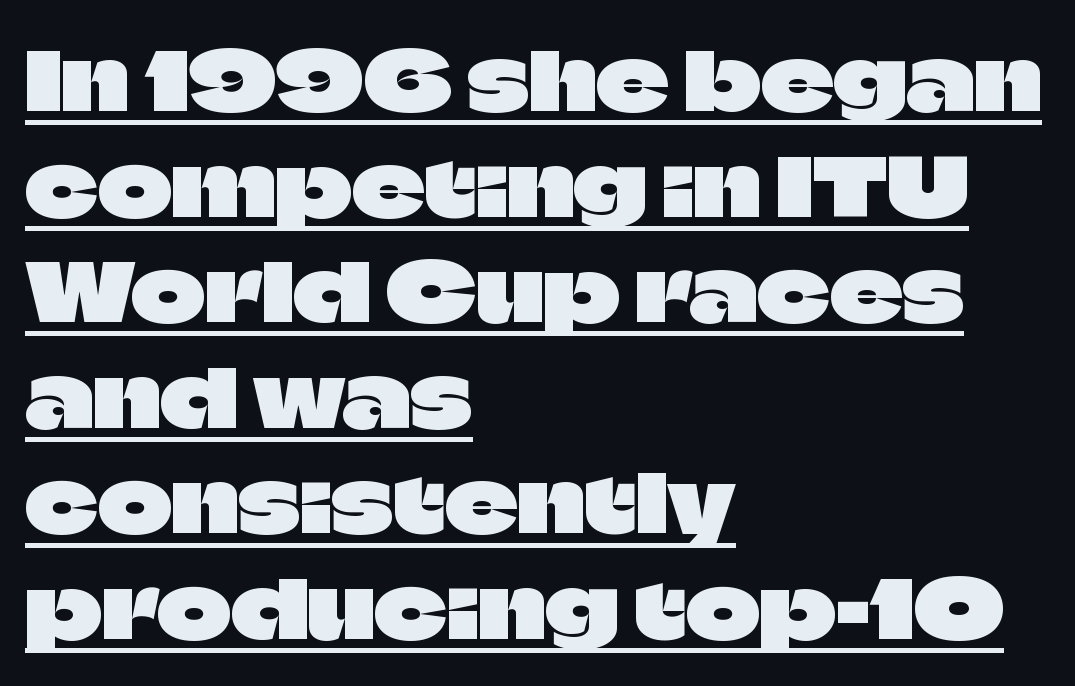
{"serif": "no", "italic": "no", "width": "normal", "stroke_contrast": "low", "x_height": "large", "monospaced": "no", "underline": "yes", "align": "left", "line_spacing": "normal", "line_spacing_ratio": 1.32, "letter_spacing": "normal", "letter_spacing_em": 0.0, "glyph_px": 80}
